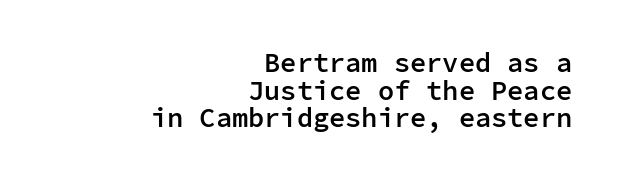
{"italic": "no", "bold": "semi", "underline": "no", "align": "right", "line_spacing": "tight", "line_spacing_ratio": 1.02, "letter_spacing": "normal", "letter_spacing_em": 0.0, "glyph_px": 27}
